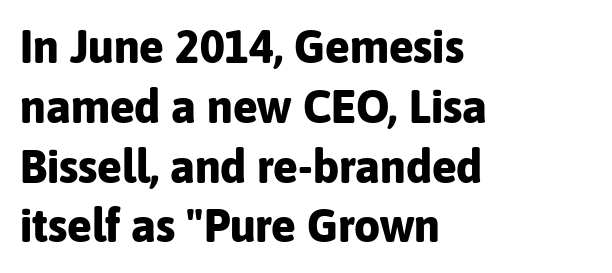
The image shows 46 px bold sans-serif type, upright; set left-aligned, normal line spacing (1.3x), normal letter spacing, not underlined; low stroke contrast and a medium x-height.
